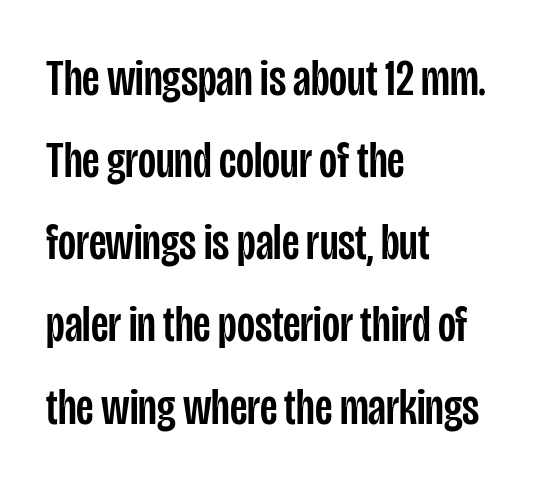
The image shows 52 px condensed sans-serif type, upright; set left-aligned, normal line spacing (1.58x), normal letter spacing, not underlined; low stroke contrast and a large x-height.
